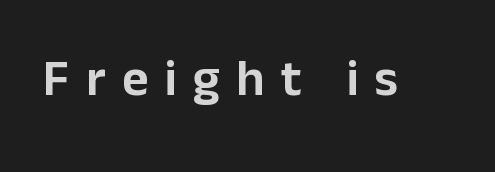
Inter-character spacing is expanded well beyond the font's built-in metrics. The letters advance in unequal steps, a hallmark of proportional type. A roman cut, with each character standing at attention. Classification — sans serif.
